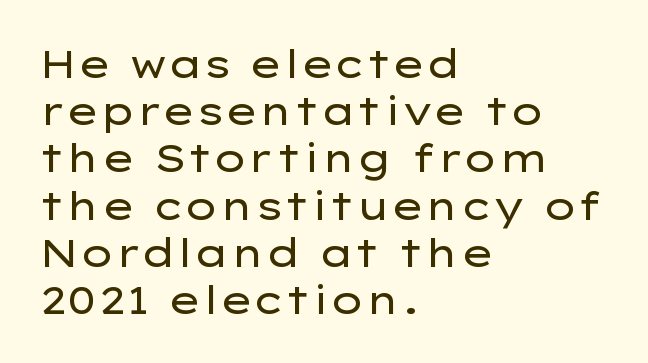
{"serif": "no", "italic": "no", "bold": "no", "weight": "regular", "width": "wide", "stroke_contrast": "low", "x_height": "medium", "monospaced": "no", "underline": "no", "align": "left", "line_spacing_ratio": 1.21, "letter_spacing": "normal", "letter_spacing_em": 0.0, "glyph_px": 39}
